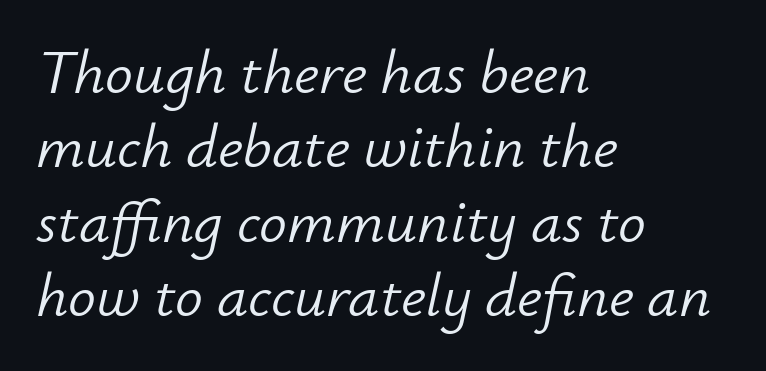
{"italic": "yes", "lean": "right", "slant_degrees": 12, "bold": "no", "weight": "light", "width": "normal", "stroke_contrast": "low", "x_height": "small", "monospaced": "no", "underline": "no", "align": "left", "line_spacing_ratio": 1.2, "letter_spacing": "normal", "letter_spacing_em": 0.0, "glyph_px": 62}
